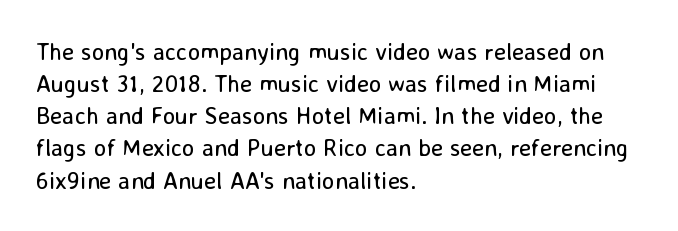
The image shows 24 px text type, upright; set left-aligned, normal line spacing (1.34x), normal letter spacing, not underlined.
